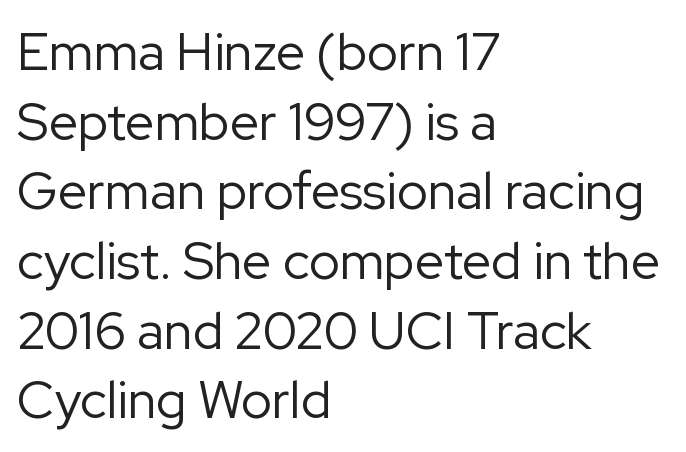
Q: Is the text bold? A: No.
Q: Is the text italic (slanted)? A: No, it is upright.
Q: Is the typeface a serif or a sans-serif typeface? A: Sans-serif.
Q: Is the text underlined? A: No.
Q: How is the paragraph aligned? A: Left-aligned.
Q: Is the spacing between letters normal or unusually wide? A: Normal.
Q: Is the spacing between lines tight, normal or loose? A: Normal.
Q: Width (condensed, normal, or wide)? A: Normal.
Q: Stroke contrast? A: Low.
Q: x-height? A: Medium.
Q: Monospaced? A: No.
